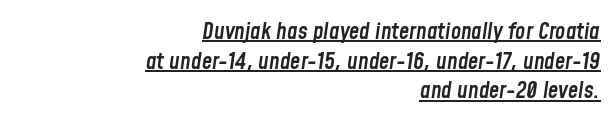
{"italic": "yes", "lean": "right", "slant_degrees": 8, "bold": "semi", "underline": "yes", "align": "right", "line_spacing": "normal", "line_spacing_ratio": 1.29, "letter_spacing": "normal", "letter_spacing_em": 0.0, "glyph_px": 23}
